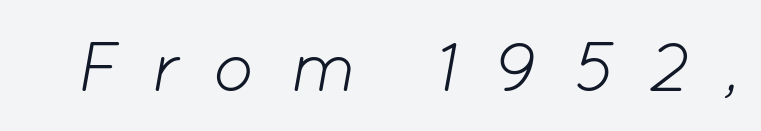
Q: Is the text bold? A: No.
Q: Is the text italic (slanted)? A: Yes, it leans right by about 12 degrees.
Q: Is the text underlined? A: No.
Q: Is the spacing between letters normal or unusually wide? A: Unusually wide.
Q: Width (condensed, normal, or wide)? A: Normal.
Q: Stroke contrast? A: Low.
Q: x-height? A: Medium.
Q: Monospaced? A: No.
